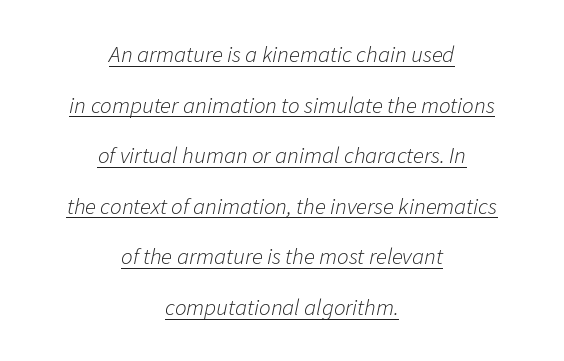
The image shows 23 px text type, italic (leaning right); set centered, loose line spacing (2.2x), normal letter spacing, underlined.
